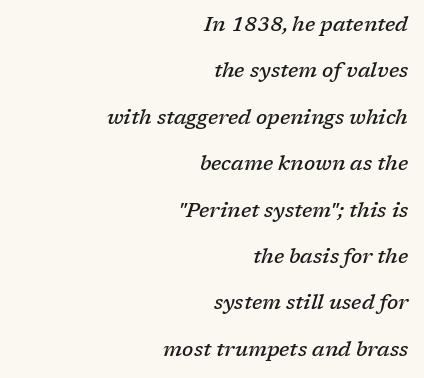
Q: Is the text bold? A: Semi-bold.
Q: Is the text italic (slanted)? A: Yes, it leans right by about 17 degrees.
Q: Is the text underlined? A: No.
Q: How is the paragraph aligned? A: Right-aligned.
Q: Is the spacing between letters normal or unusually wide? A: Normal.
Q: Is the spacing between lines tight, normal or loose? A: Loose.
